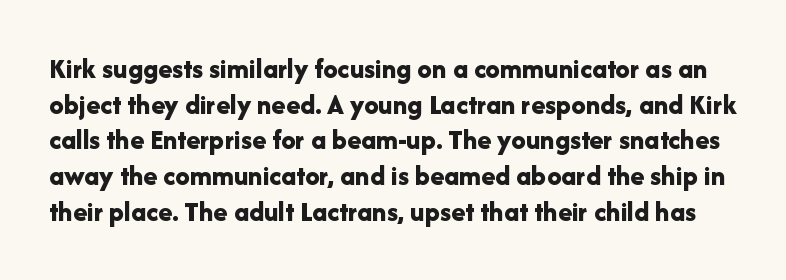
{"serif": "no", "italic": "no", "bold": "yes", "weight": "bold", "width": "normal", "stroke_contrast": "low", "x_height": "medium", "monospaced": "no", "underline": "no", "line_spacing_ratio": 1.23, "letter_spacing": "normal", "letter_spacing_em": 0.0, "glyph_px": 29}
